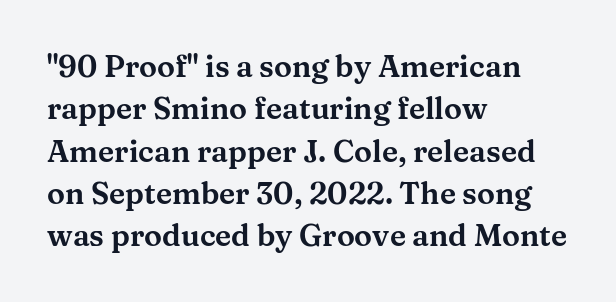
The image shows 30 px wide serif type, upright; set left-aligned, normal line spacing (1.41x), normal letter spacing, not underlined; medium stroke contrast and a medium x-height.
